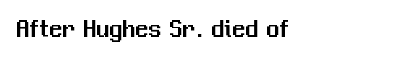
{"italic": "no", "underline": "no", "align": "left", "letter_spacing": "normal", "letter_spacing_em": 0.0, "glyph_px": 26}
